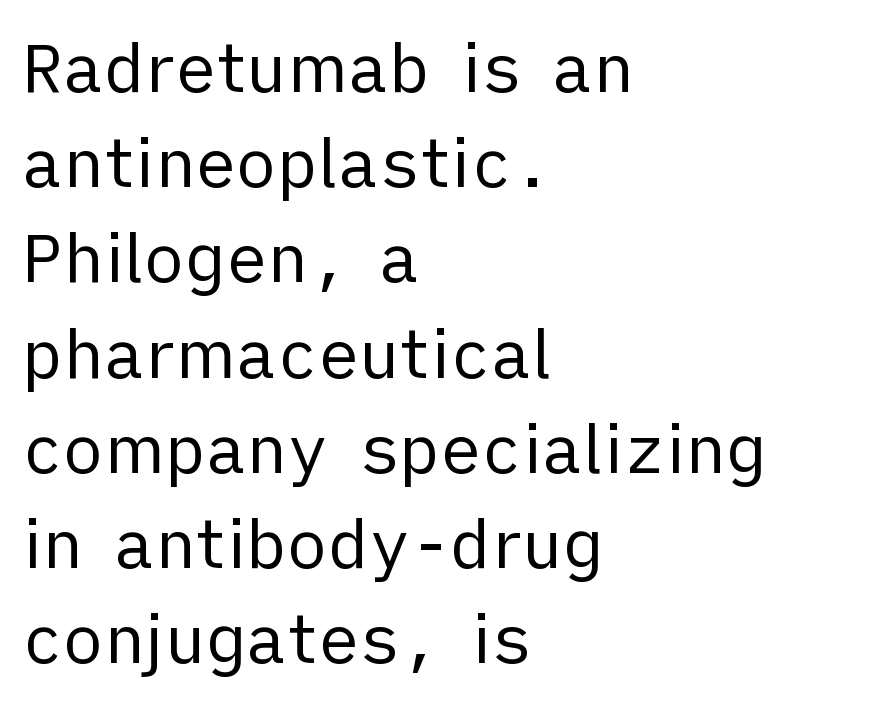
The image shows 68 px regular-weight sans-serif type, upright; set left-aligned, normal line spacing (1.4x), normal letter spacing, not underlined; low stroke contrast and a medium x-height.
